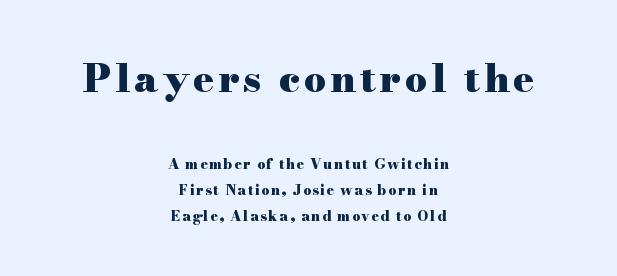
The image shows 39 px heavy, wide serif type, upright; set centered, line spacing 1.88x, not underlined; the first (top) block is 2.79x larger; high stroke contrast and a small x-height.
